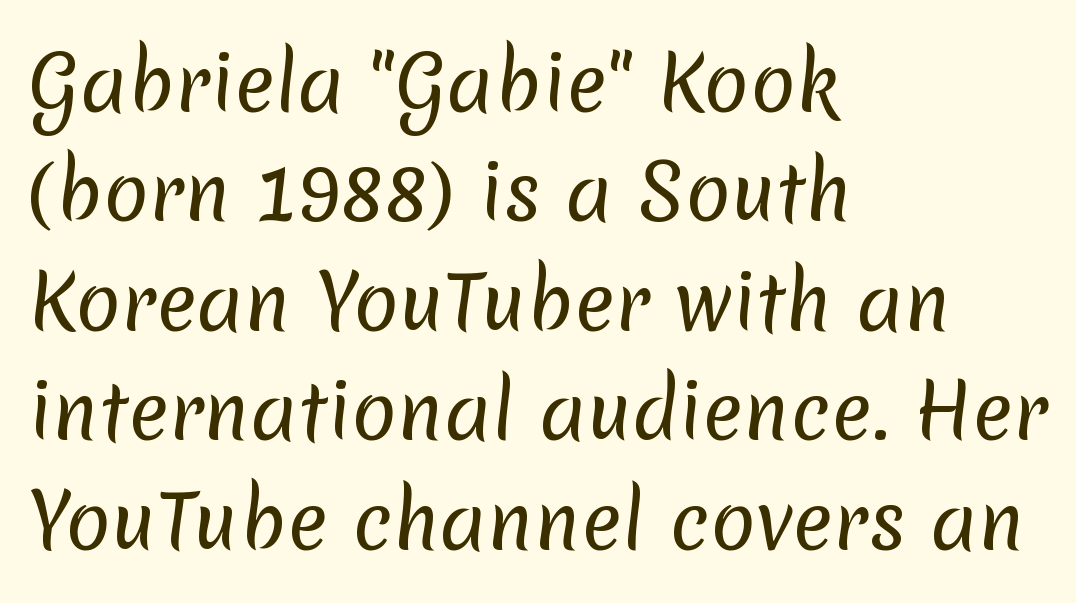
{"serif": "no", "bold": "no", "weight": "regular", "width": "normal", "stroke_contrast": "low", "x_height": "medium", "monospaced": "no", "underline": "no", "align": "left", "line_spacing": "normal", "line_spacing_ratio": 1.46, "letter_spacing": "normal", "letter_spacing_em": 0.0, "glyph_px": 75}
